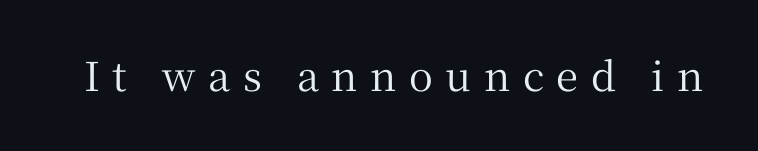
The image shows 40 px serif type, upright; set unusually wide letter spacing (+0.31 em), not underlined; medium stroke contrast and a medium x-height.
